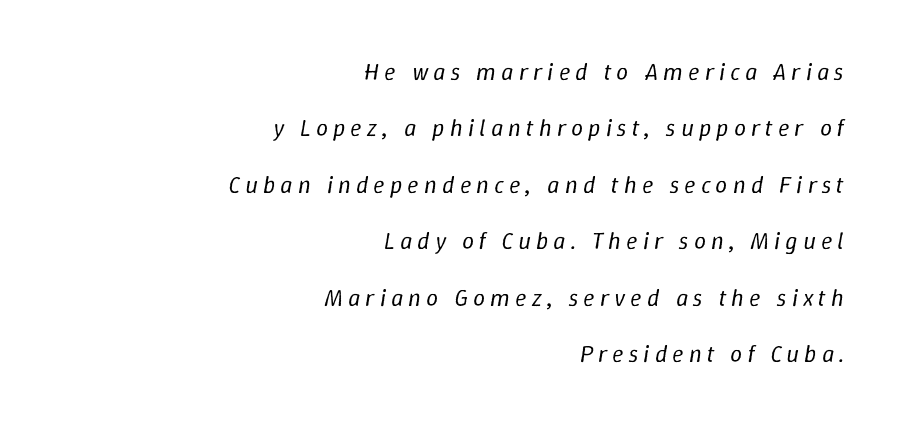
The image shows 24 px text type, italic (leaning right); set right-aligned, loose line spacing (2.35x), unusually wide letter spacing (+0.21 em), not underlined.
